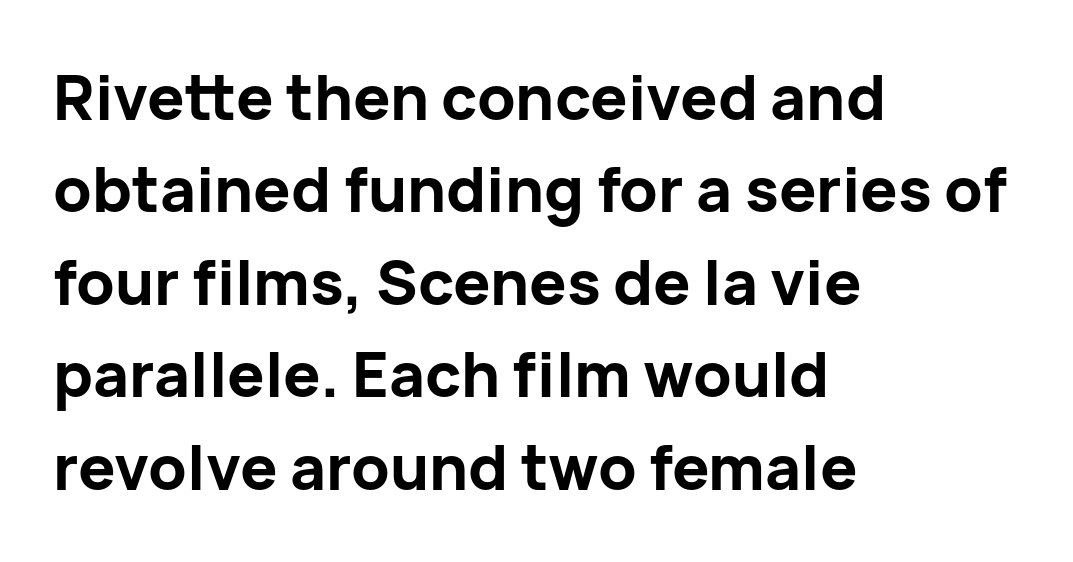
Posture: straight, roman, zero tilt. To sum up the face: it is a sans, with no serifs. Proportional: the letters do not fall into vertical columns. Line starts are locked; line ends wander.
